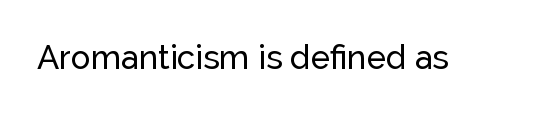
The image shows 33 px sans-serif type, upright; set normal letter spacing, not underlined; low stroke contrast and a medium x-height.
